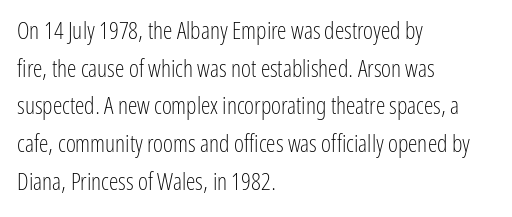
The setting favours the left margin, as ordinary paragraphs usually do. The face looks like a standard text weight, possibly lighter. Each row of text sits above clean, open space. Posture: straight, roman, zero tilt.
